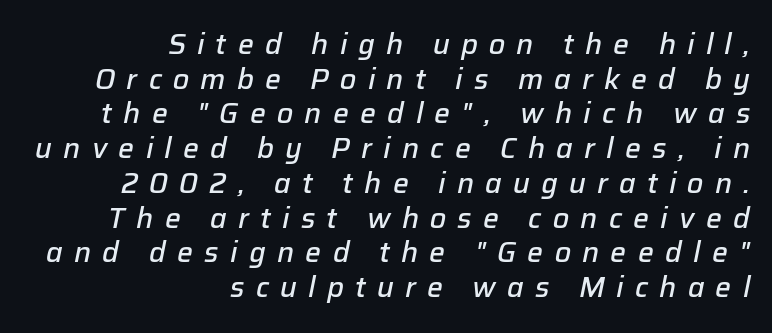
{"italic": "yes", "lean": "right", "slant_degrees": 12, "bold": "semi", "weight": "semibold", "width": "normal", "stroke_contrast": "low", "x_height": "medium", "monospaced": "no", "underline": "no", "align": "right", "line_spacing_ratio": 1.24, "letter_spacing": "wide", "letter_spacing_em": 0.4, "glyph_px": 28}
